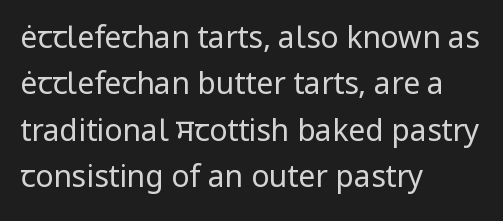
Nope, not italic — everything's standing straight. Alignment: flush left. The area under the type is left untouched. Students, observe: this is what conventionally led text looks like.
